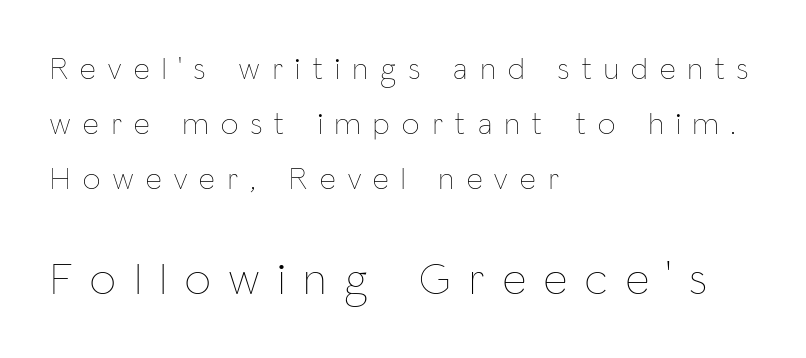
Q: Is the text bold? A: No.
Q: Is the text italic (slanted)? A: No, it is upright.
Q: Is the text underlined? A: No.
Q: How is the paragraph aligned? A: Left-aligned.
Q: Is the spacing between letters normal or unusually wide? A: Unusually wide.
Q: Which block of text is set in a larger size, the first (top) or the second (bottom)? A: The second (bottom) one.
Q: Width (condensed, normal, or wide)? A: Condensed.
Q: Stroke contrast? A: Low.
Q: x-height? A: Medium.
Q: Monospaced? A: No.
